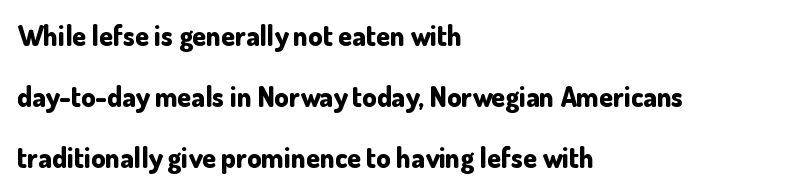
Line beginnings align vertically; line endings do not. The typeface chosen for these lines omits serifs. Each word holds together tightly as a unit, with standard inter-letter gaps. Looks like regular typesetting: each glyph gets only the width it needs. Does the leading feel generous? Absolutely, it's lavish.
